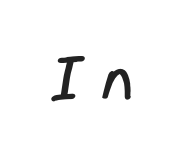
The image shows 66 px condensed sans-serif type; set unusually wide letter spacing (+0.29 em), not underlined; low stroke contrast and a medium x-height.
